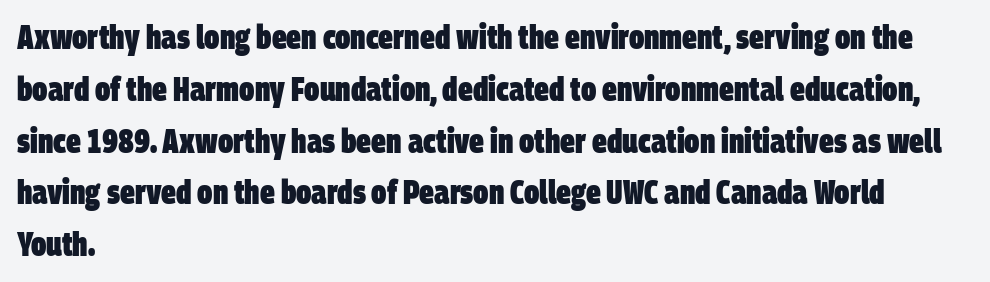
Its strokes are broad and dark, the hallmark of bold type. Characters follow at the spacing the type designer built in. Leading: standard. These lines are composed in type without serifs. Horizontally, the lines are justified to the leading edge only.
